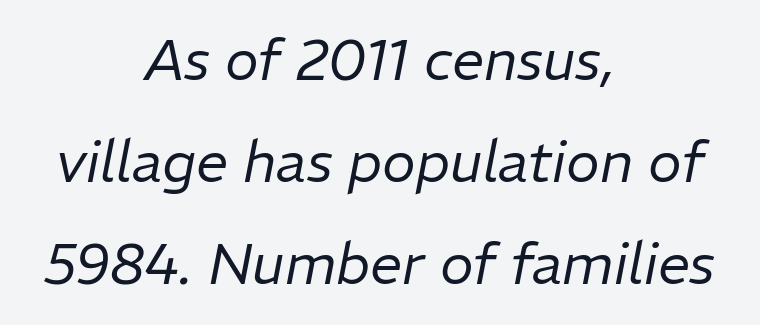
The rag falls on both sides of this text block equally. Words appear dense and cohesive because spacing is normal. Is the type heavy? It reads as light-to-regular instead. The passage shown is typed in a proportional face where columns would drift. The gap between lines stays unmarked. The passage shown leans; its letterforms are oblique.
